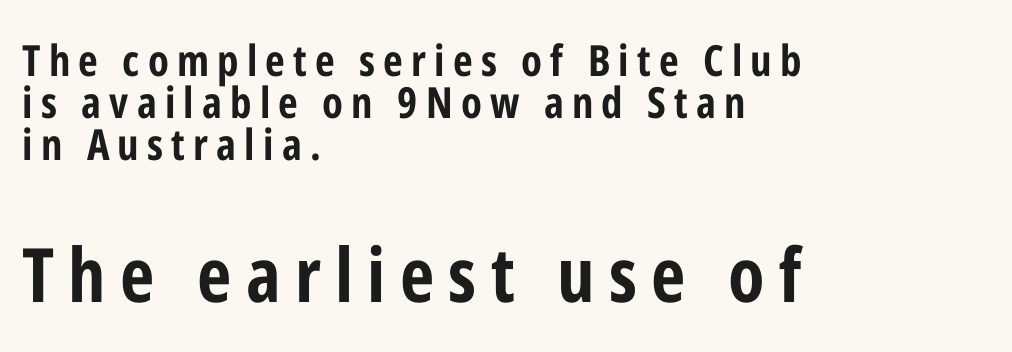
The image shows 75 px bold, condensed sans-serif type, upright; set left-aligned, tight line spacing (0.98x), not underlined; the second (bottom) block is 1.74x larger; low stroke contrast and a medium x-height.
